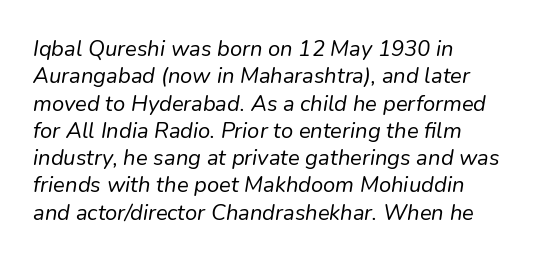
{"italic": "yes", "lean": "right", "slant_degrees": 9, "bold": "no", "underline": "no", "align": "left", "line_spacing_ratio": 1.24, "letter_spacing": "normal", "letter_spacing_em": 0.0, "glyph_px": 22}
